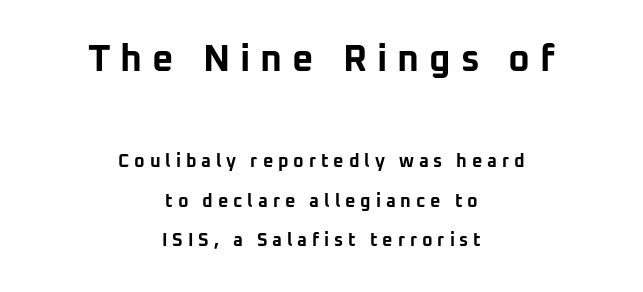
The image shows 37 px bold sans-serif type, upright; set centered, loose line spacing (2.2x), unusually wide letter spacing (+0.27 em), not underlined; the first (top) block is 2.06x larger; low stroke contrast and a medium x-height.
